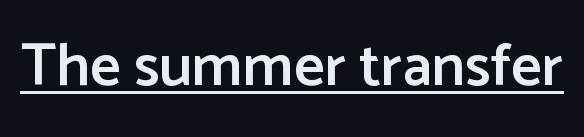
{"serif": "no", "italic": "no", "bold": "semi", "weight": "semibold", "width": "normal", "stroke_contrast": "low", "x_height": "medium", "monospaced": "no", "underline": "yes", "letter_spacing": "normal", "letter_spacing_em": 0.0, "glyph_px": 60}
